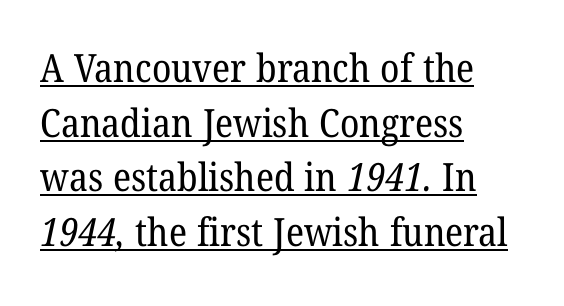
{"serif": "yes", "bold": "no", "weight": "regular", "width": "normal", "stroke_contrast": "low", "x_height": "medium", "monospaced": "no", "underline": "yes", "align": "left", "line_spacing": "normal", "line_spacing_ratio": 1.4, "letter_spacing": "normal", "letter_spacing_em": 0.0, "glyph_px": 39}
